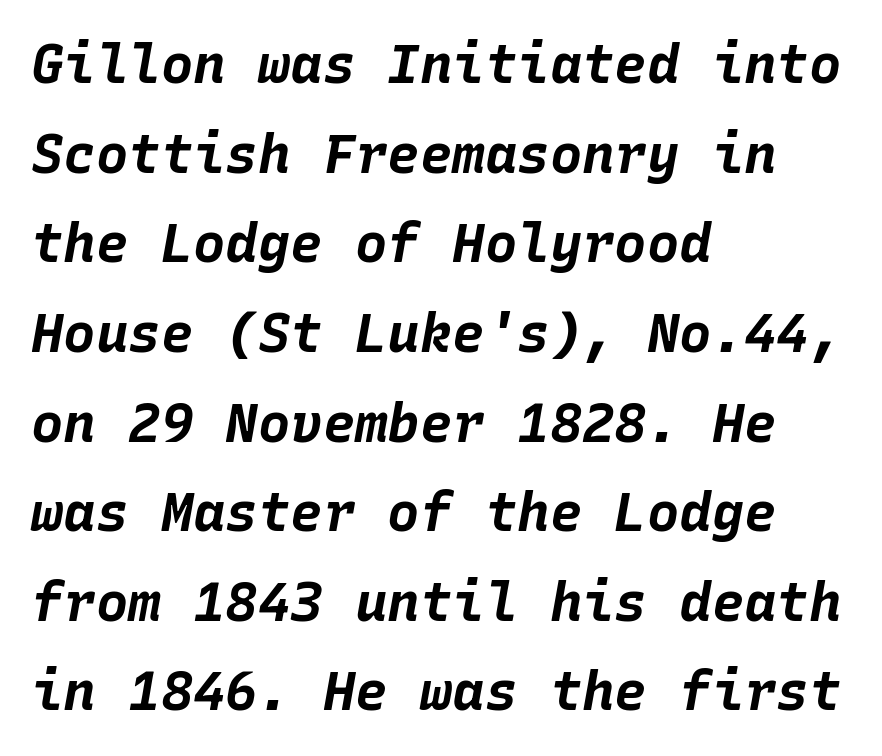
In terms of posture, this sample is oblique. Teacher's note: observe the even left margin — that is flush-left alignment. Vertical spacing — default. Note the uniform advance width — an 'i' takes as much space as an 'm'.
